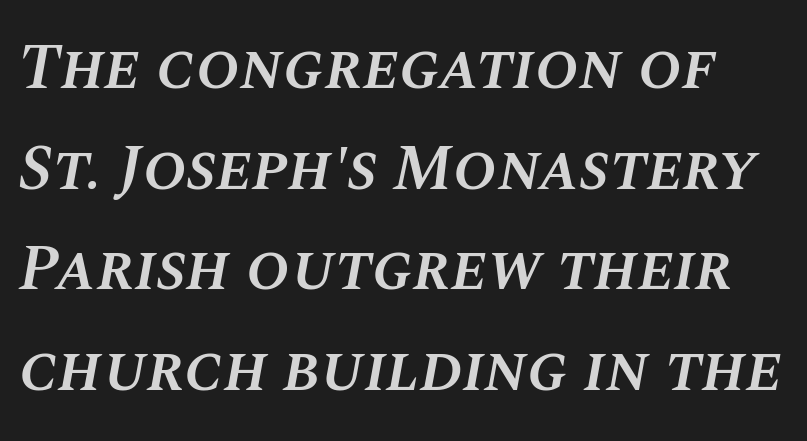
Q: Is the text bold? A: Semi-bold.
Q: Is the text italic (slanted)? A: Yes, it leans right by about 10 degrees.
Q: Is the text underlined? A: No.
Q: Is the spacing between letters normal or unusually wide? A: Normal.
Q: Is the spacing between lines tight, normal or loose? A: Normal.
Q: Width (condensed, normal, or wide)? A: Normal.
Q: Stroke contrast? A: Medium.
Q: x-height? A: Large.
Q: Monospaced? A: No.
